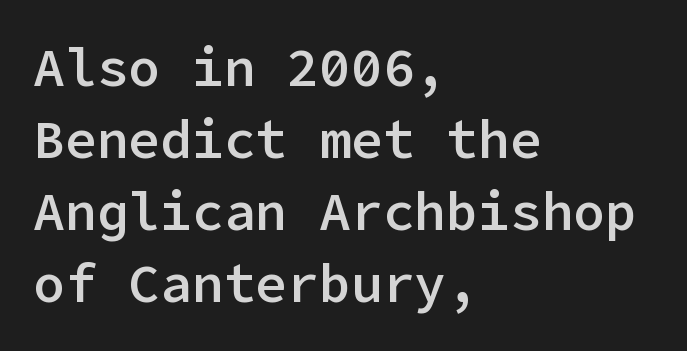
Q: Is the text bold? A: Semi-bold.
Q: Is the text italic (slanted)? A: No, it is upright.
Q: Is the typeface a serif or a sans-serif typeface? A: Sans-serif.
Q: Is the text underlined? A: No.
Q: How is the paragraph aligned? A: Left-aligned.
Q: Is the spacing between letters normal or unusually wide? A: Normal.
Q: Is the spacing between lines tight, normal or loose? A: Normal.
Q: Width (condensed, normal, or wide)? A: Normal.
Q: Stroke contrast? A: Low.
Q: x-height? A: Medium.
